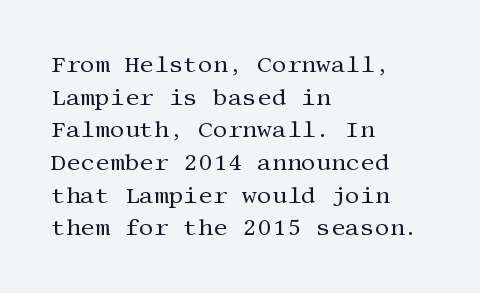
Characters follow at the spacing the type designer built in. The letterforms sit at book weight or below. Rendered with straight, roman letterforms. The rows are spaced the way most documents space them. The strip under each line holds only bare page.
